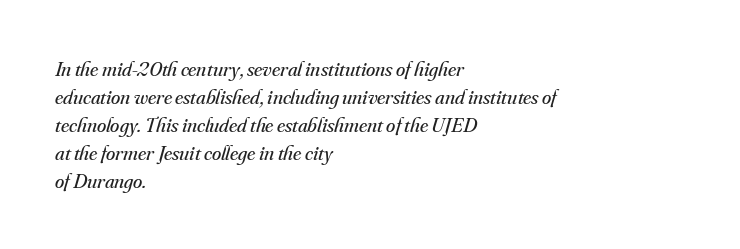
{"italic": "yes", "lean": "right", "slant_degrees": 16, "bold": "no", "underline": "no", "align": "left", "line_spacing": "normal", "line_spacing_ratio": 1.33, "letter_spacing": "normal", "letter_spacing_em": 0.0, "glyph_px": 21}
